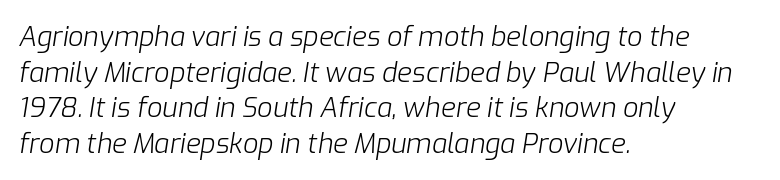
Q: Is the text bold? A: No.
Q: Is the text italic (slanted)? A: Yes, it leans right by about 9 degrees.
Q: Is the text underlined? A: No.
Q: How is the paragraph aligned? A: Left-aligned.
Q: Is the spacing between letters normal or unusually wide? A: Normal.
Q: Is the spacing between lines tight, normal or loose? A: Normal.
